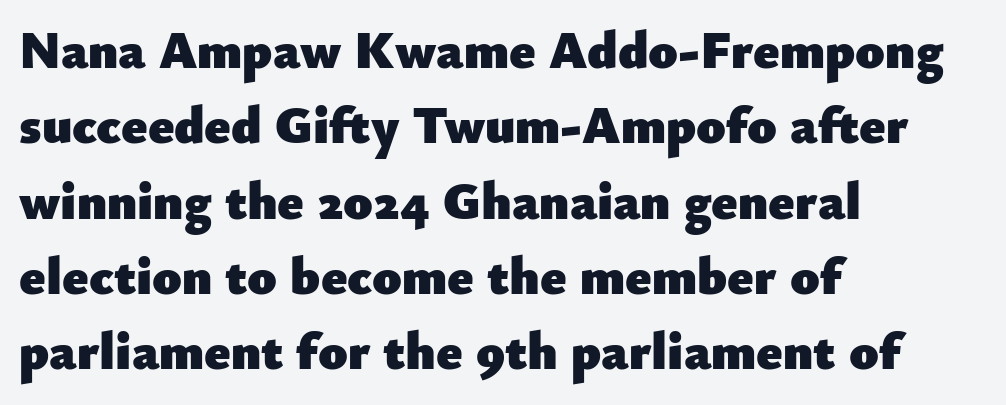
Q: Is the text bold? A: Yes.
Q: Is the text italic (slanted)? A: No, it is upright.
Q: Is the typeface a serif or a sans-serif typeface? A: Sans-serif.
Q: Is the text underlined? A: No.
Q: How is the paragraph aligned? A: Left-aligned.
Q: Is the spacing between letters normal or unusually wide? A: Normal.
Q: Is the spacing between lines tight, normal or loose? A: Normal.
Q: Width (condensed, normal, or wide)? A: Normal.
Q: Stroke contrast? A: Low.
Q: x-height? A: Small.
Q: Monospaced? A: No.
